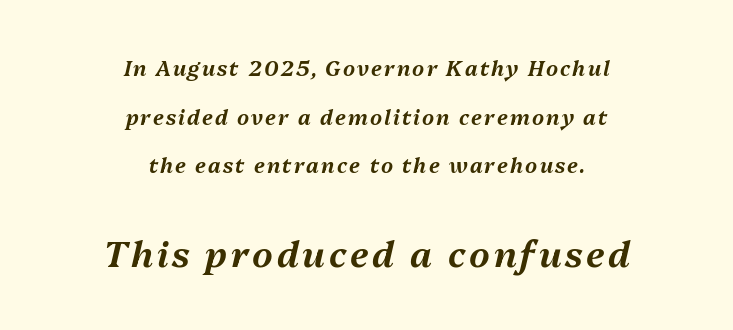
Horizontally, the lines are justified to the midpoint only. This block would shrink considerably if given ordinary leading; it's expanded now. Spacing verdict: proportional, widths tailored to each character. The glyphs are unaccompanied by any horizontal stroke below them. Look at the glyph heights: the lower group is clearly the bigger setting. This is oblique type, the kind used for emphasis or titles.
